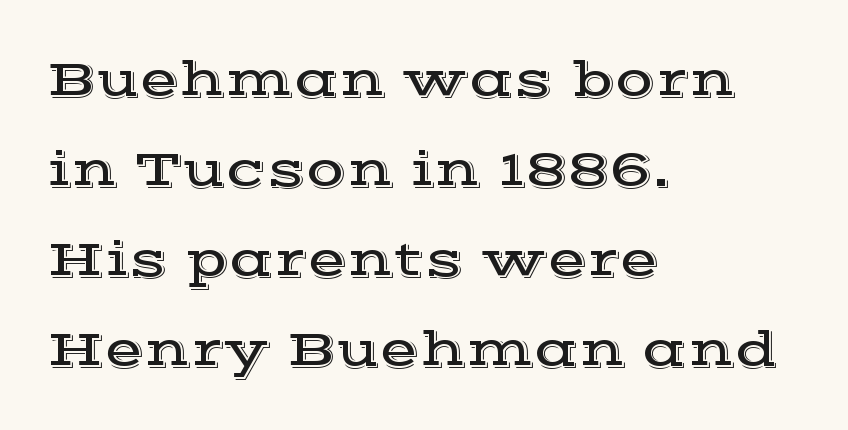
The image shows 52 px wide serif type, upright; set left-aligned, line spacing 1.73x, normal letter spacing, not underlined; a medium x-height.
